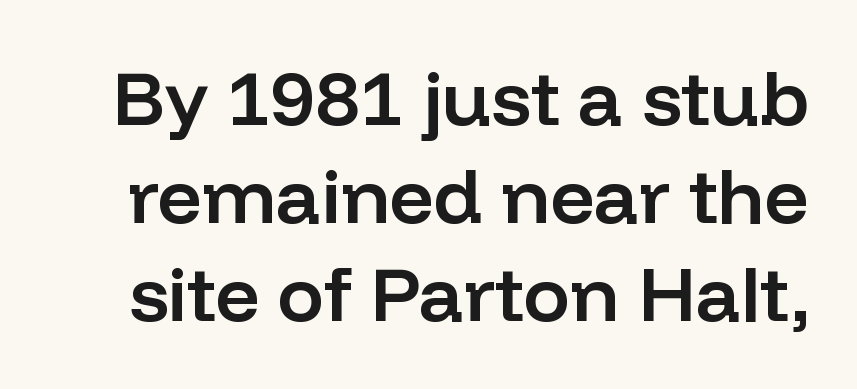
The image shows 77 px semibold sans-serif type, upright; set normal line spacing (1.27x), normal letter spacing, not underlined; low stroke contrast and a medium x-height.
